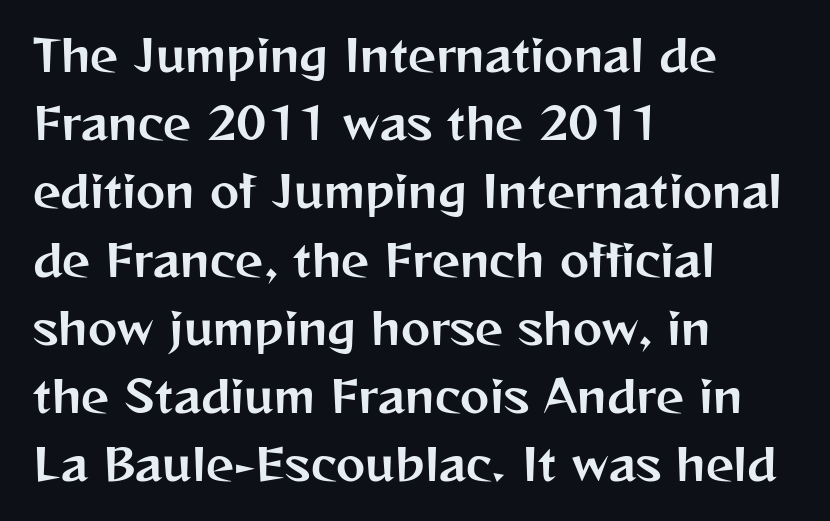
Q: Is the text italic (slanted)? A: No, it is upright.
Q: Is the typeface a serif or a sans-serif typeface? A: Sans-serif.
Q: Is the text underlined? A: No.
Q: How is the paragraph aligned? A: Left-aligned.
Q: Is the spacing between letters normal or unusually wide? A: Normal.
Q: Is the spacing between lines tight, normal or loose? A: Normal.
Q: Width (condensed, normal, or wide)? A: Normal.
Q: Stroke contrast? A: Medium.
Q: x-height? A: Medium.
Q: Monospaced? A: No.
